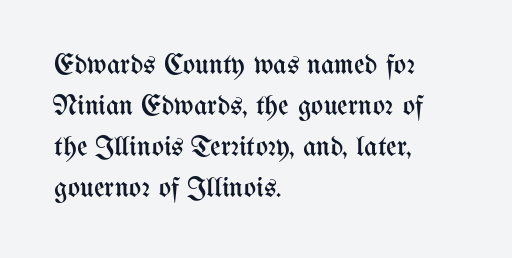
Q: Is the text bold? A: No.
Q: Is the text italic (slanted)? A: No, it is upright.
Q: Is the text underlined? A: No.
Q: How is the paragraph aligned? A: Left-aligned.
Q: Is the spacing between letters normal or unusually wide? A: Normal.
Q: Is the spacing between lines tight, normal or loose? A: Normal.
Q: Width (condensed, normal, or wide)? A: Condensed.
Q: Stroke contrast? A: Medium.
Q: x-height? A: Medium.
Q: Monospaced? A: No.
